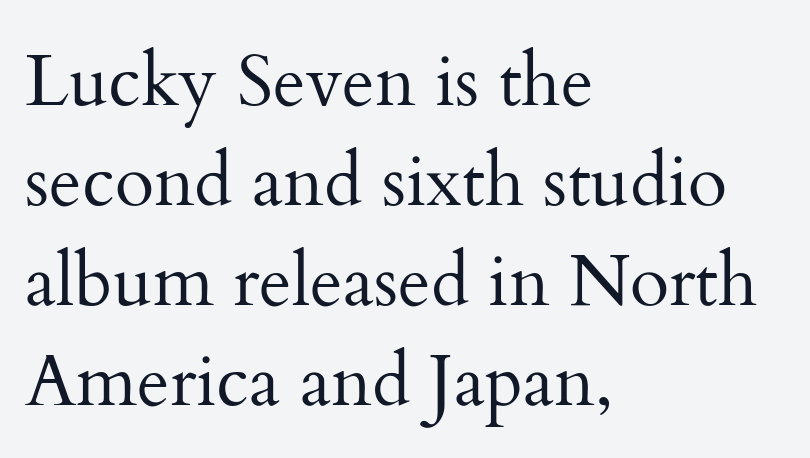
Q: Is the text bold? A: No.
Q: Is the text italic (slanted)? A: No, it is upright.
Q: Is the typeface a serif or a sans-serif typeface? A: Serif.
Q: Is the text underlined? A: No.
Q: How is the paragraph aligned? A: Left-aligned.
Q: Is the spacing between letters normal or unusually wide? A: Normal.
Q: Is the spacing between lines tight, normal or loose? A: Normal.
Q: Width (condensed, normal, or wide)? A: Normal.
Q: Stroke contrast? A: Medium.
Q: x-height? A: Small.
Q: Monospaced? A: No.
